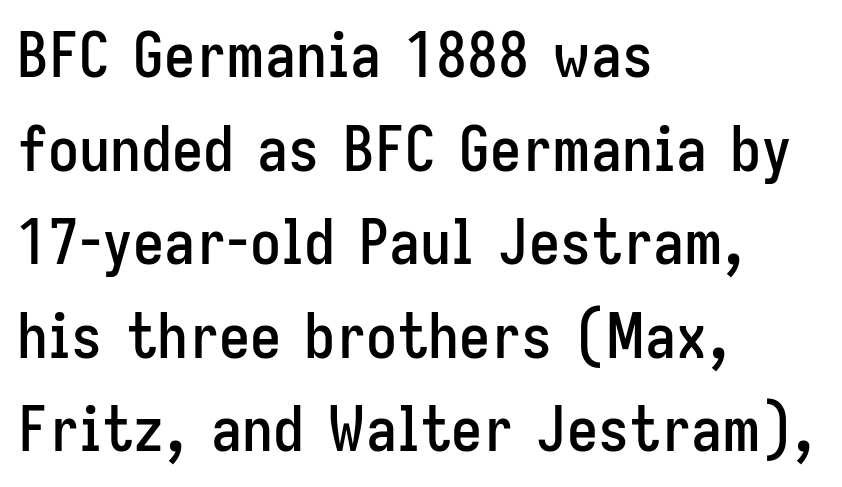
The image shows 62 px condensed sans-serif type, upright; set left-aligned, normal line spacing (1.51x), normal letter spacing, not underlined; low stroke contrast and a medium x-height.
